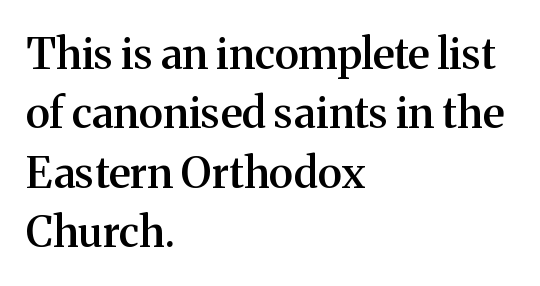
The image shows 43 px semibold serif type, upright; set left-aligned, normal line spacing (1.38x), normal letter spacing, not underlined; medium stroke contrast and a medium x-height.
